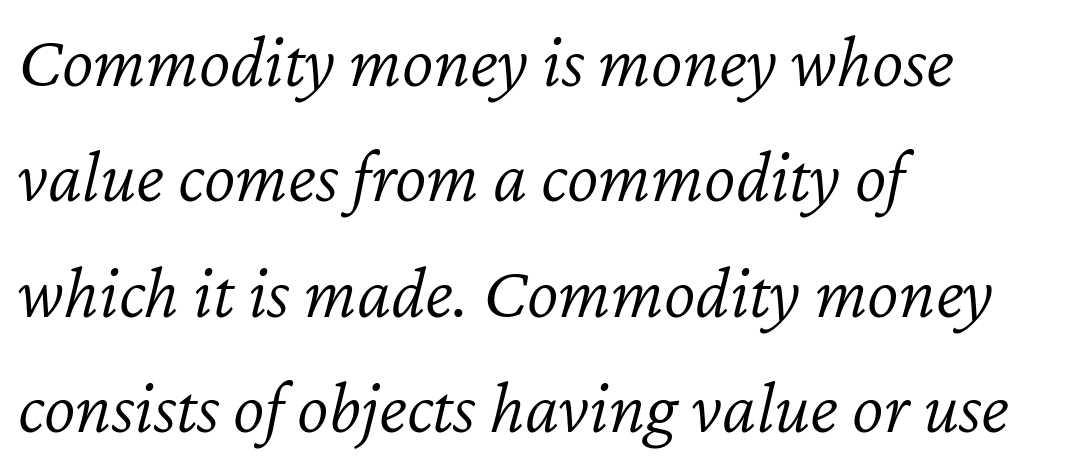
Q: Is the text bold? A: No.
Q: Is the text italic (slanted)? A: Yes, it leans right by about 12 degrees.
Q: Is the text underlined? A: No.
Q: How is the paragraph aligned? A: Left-aligned.
Q: Is the spacing between letters normal or unusually wide? A: Normal.
Q: Is the spacing between lines tight, normal or loose? A: Normal.
Q: Width (condensed, normal, or wide)? A: Normal.
Q: Stroke contrast? A: Low.
Q: x-height? A: Medium.
Q: Monospaced? A: No.
